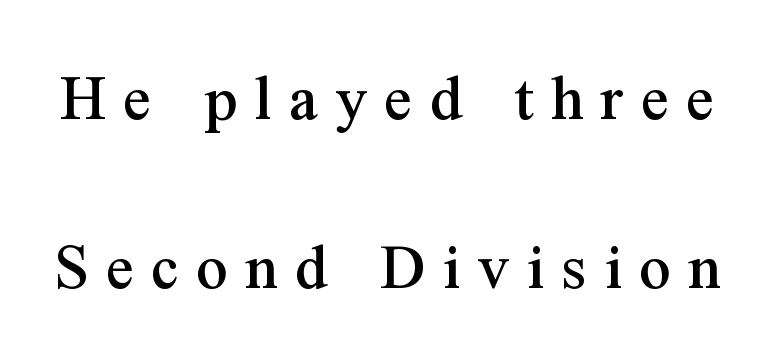
Q: Is the text italic (slanted)? A: No, it is upright.
Q: Is the typeface a serif or a sans-serif typeface? A: Serif.
Q: Is the text underlined? A: No.
Q: Is the spacing between letters normal or unusually wide? A: Unusually wide.
Q: Is the spacing between lines tight, normal or loose? A: Loose.
Q: Width (condensed, normal, or wide)? A: Normal.
Q: Stroke contrast? A: Medium.
Q: x-height? A: Medium.
Q: Monospaced? A: No.
